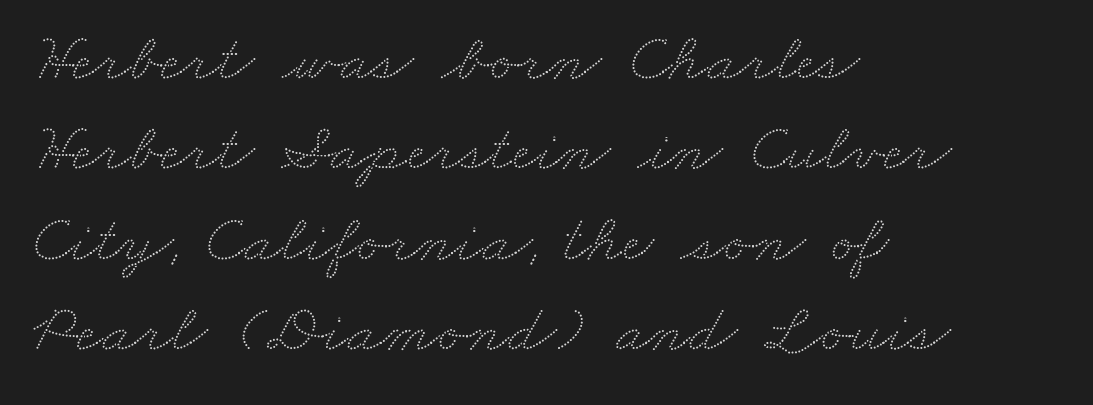
Q: Is the text underlined? A: No.
Q: How is the paragraph aligned? A: Left-aligned.
Q: Is the spacing between letters normal or unusually wide? A: Normal.
Q: Is the spacing between lines tight, normal or loose? A: Normal.
Q: Width (condensed, normal, or wide)? A: Wide.
Q: Stroke contrast? A: Low.
Q: x-height? A: Small.
Q: Monospaced? A: No.
